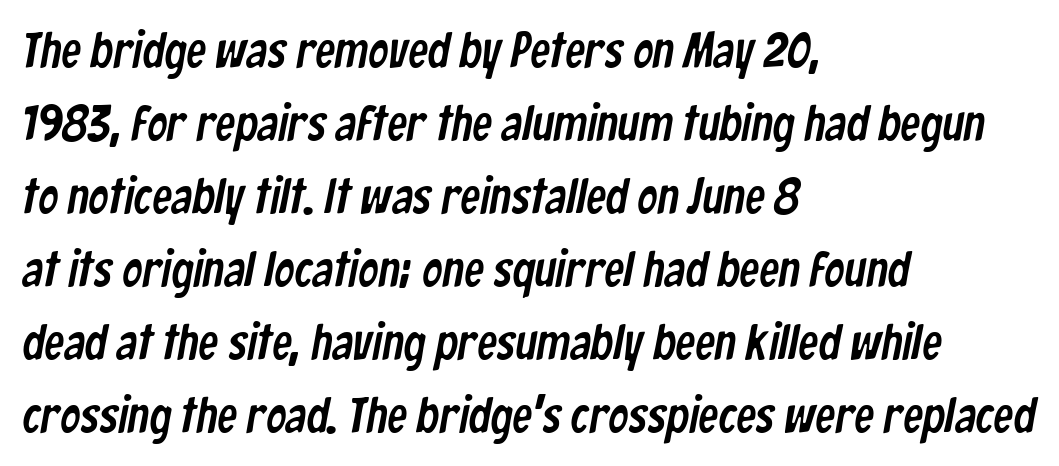
The image shows 50 px condensed sans-serif type; set left-aligned, normal line spacing (1.46x), normal letter spacing, not underlined; low stroke contrast and a medium x-height.
